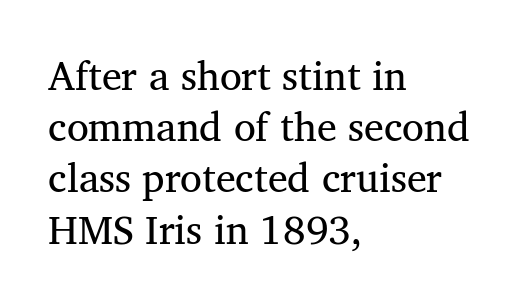
{"serif": "yes", "italic": "no", "bold": "no", "weight": "regular", "width": "normal", "stroke_contrast": "medium", "x_height": "medium", "monospaced": "no", "underline": "no", "align": "left", "line_spacing": "normal", "line_spacing_ratio": 1.28, "letter_spacing": "normal", "letter_spacing_em": 0.0, "glyph_px": 40}
